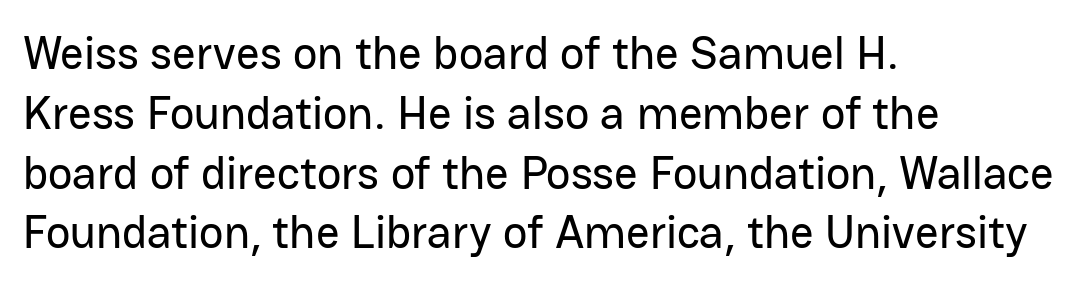
Q: Is the text italic (slanted)? A: No, it is upright.
Q: Is the typeface a serif or a sans-serif typeface? A: Sans-serif.
Q: Is the text underlined? A: No.
Q: How is the paragraph aligned? A: Left-aligned.
Q: Is the spacing between letters normal or unusually wide? A: Normal.
Q: Is the spacing between lines tight, normal or loose? A: Normal.
Q: Width (condensed, normal, or wide)? A: Normal.
Q: Stroke contrast? A: Low.
Q: x-height? A: Medium.
Q: Monospaced? A: No.
